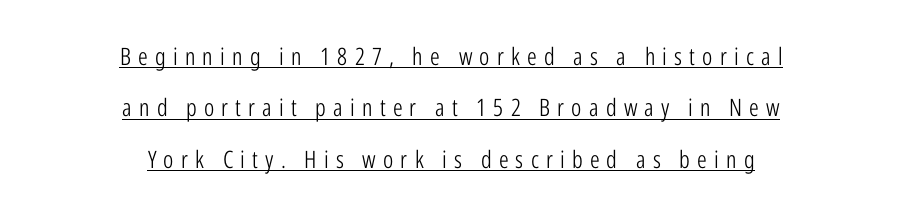
{"italic": "no", "bold": "no", "underline": "yes", "align": "center", "line_spacing": "loose", "line_spacing_ratio": 2.14, "letter_spacing": "wide", "letter_spacing_em": 0.3, "glyph_px": 24}
